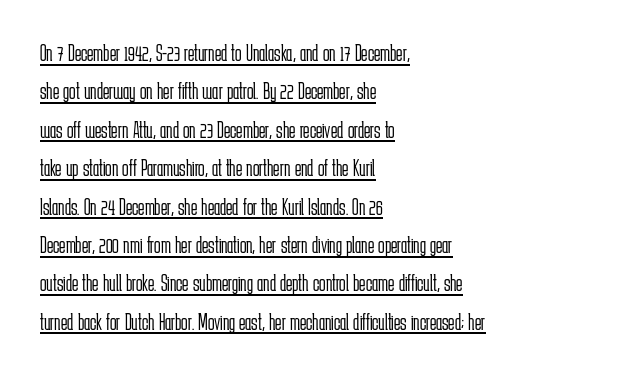
Q: Is the text bold? A: No.
Q: Is the text italic (slanted)? A: No, it is upright.
Q: Is the text underlined? A: Yes.
Q: How is the paragraph aligned? A: Left-aligned.
Q: Is the spacing between letters normal or unusually wide? A: Normal.
Q: Is the spacing between lines tight, normal or loose? A: Normal.
